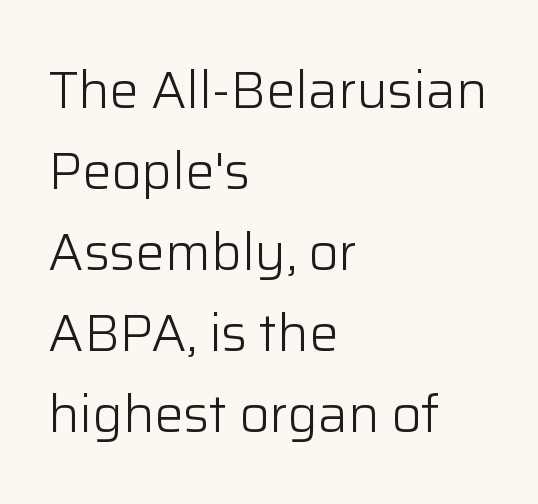
{"serif": "no", "italic": "no", "bold": "no", "weight": "light", "width": "normal", "stroke_contrast": "low", "x_height": "medium", "monospaced": "no", "underline": "no", "align": "left", "line_spacing": "normal", "line_spacing_ratio": 1.56, "letter_spacing": "normal", "letter_spacing_em": 0.0, "glyph_px": 52}
